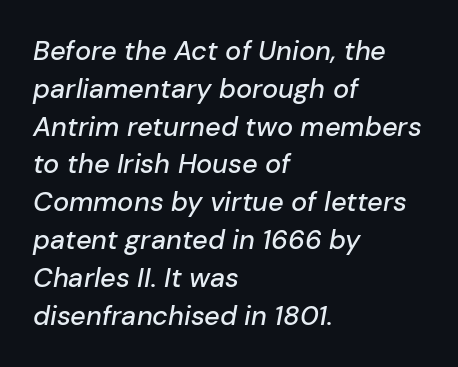
Q: Is the text italic (slanted)? A: Yes, it leans right by about 10 degrees.
Q: Is the text underlined? A: No.
Q: How is the paragraph aligned? A: Left-aligned.
Q: Is the spacing between letters normal or unusually wide? A: Normal.
Q: Is the spacing between lines tight, normal or loose? A: Normal.
